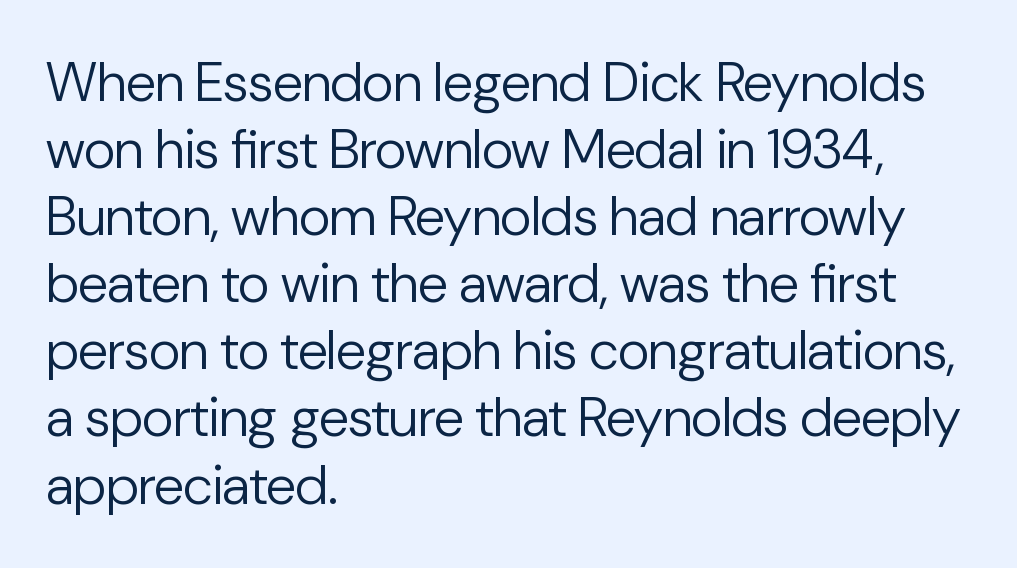
Stems here are at most as thick as an everyday book face. Vertical strokes here are truly vertical. The rendering anchors every line to the left-hand side. The characters display no serif detailing; their extremities are plain. A bare baseline throughout the passage. Each letter keeps its own natural width here, so spacing adapts to shape.
